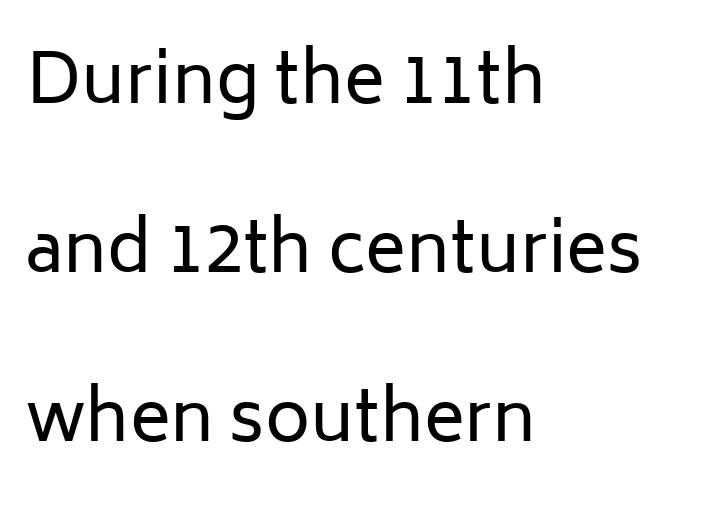
The image shows 69 px regular-weight sans-serif type, upright; set left-aligned, loose line spacing (2.45x), normal letter spacing, not underlined; low stroke contrast and a medium x-height.
